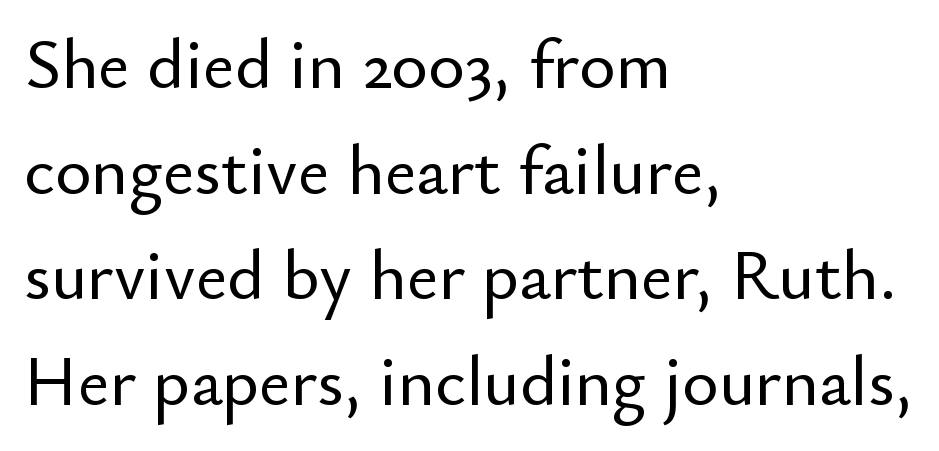
Type without underlining. How are the letters spaced? Ordinarily, with no added tracking. Regarding leading, the lines here are spaced in the standard way. Is this a sans? Yes — the strokes have no serifs. The axis of the letterforms is exactly vertical.
